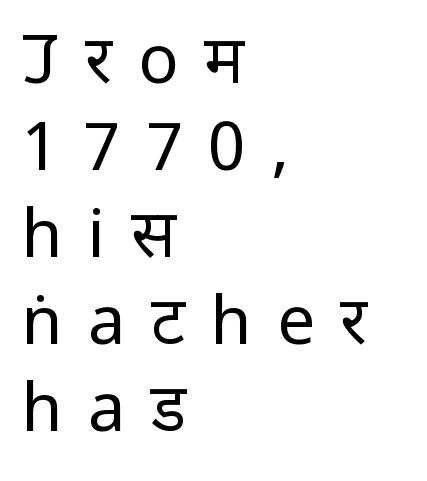
{"serif": "no", "italic": "no", "bold": "no", "weight": "regular", "width": "condensed", "stroke_contrast": "low", "x_height": "large", "monospaced": "no", "underline": "no", "align": "left", "line_spacing": "normal", "line_spacing_ratio": 1.3, "letter_spacing": "wide", "letter_spacing_em": 0.38, "glyph_px": 67}
